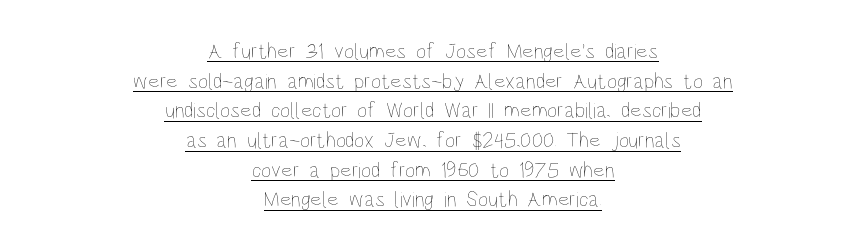
{"italic": "no", "bold": "no", "underline": "yes", "align": "center", "line_spacing": "normal", "line_spacing_ratio": 1.35, "letter_spacing": "normal", "letter_spacing_em": 0.0, "glyph_px": 22}
